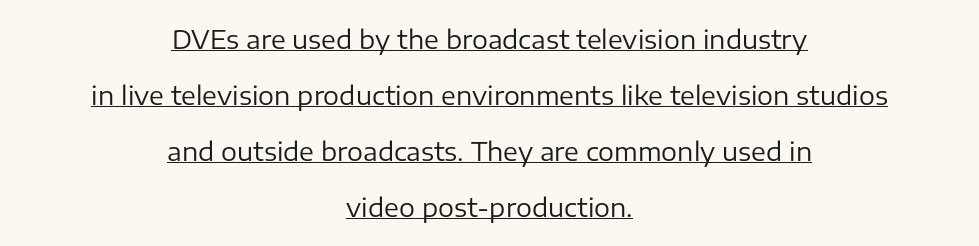
The image shows 25 px text type, upright; set centered, loose line spacing (2.24x), normal letter spacing, underlined.
